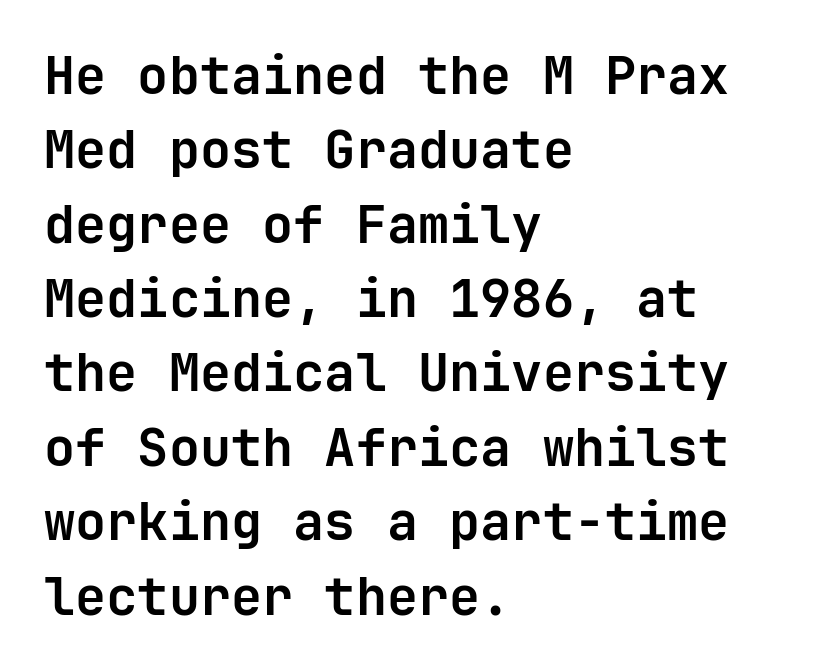
{"serif": "no", "italic": "no", "bold": "yes", "weight": "semibold", "width": "normal", "stroke_contrast": "low", "x_height": "medium", "underline": "no", "align": "left", "line_spacing": "normal", "line_spacing_ratio": 1.43, "letter_spacing": "normal", "letter_spacing_em": 0.0, "glyph_px": 52}
